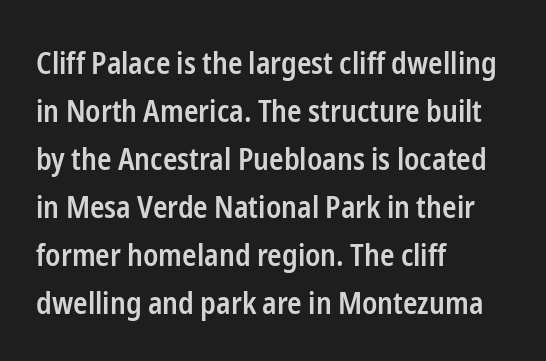
The image shows 30 px semibold, condensed sans-serif type, upright; set left-aligned, normal line spacing (1.6x), normal letter spacing, not underlined; low stroke contrast and a medium x-height.
